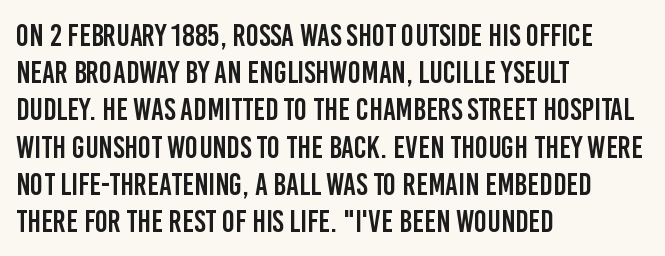
When letters stand straight like this, we call the style roman or upright. The type family on display is of the sans-serif kind. Between one letter and the next there's only the usual sliver of space. Each letter keeps its own natural width here, so spacing adapts to shape. Each line starts at the same left margin while the right side varies. Check under the words: just untouched page.
